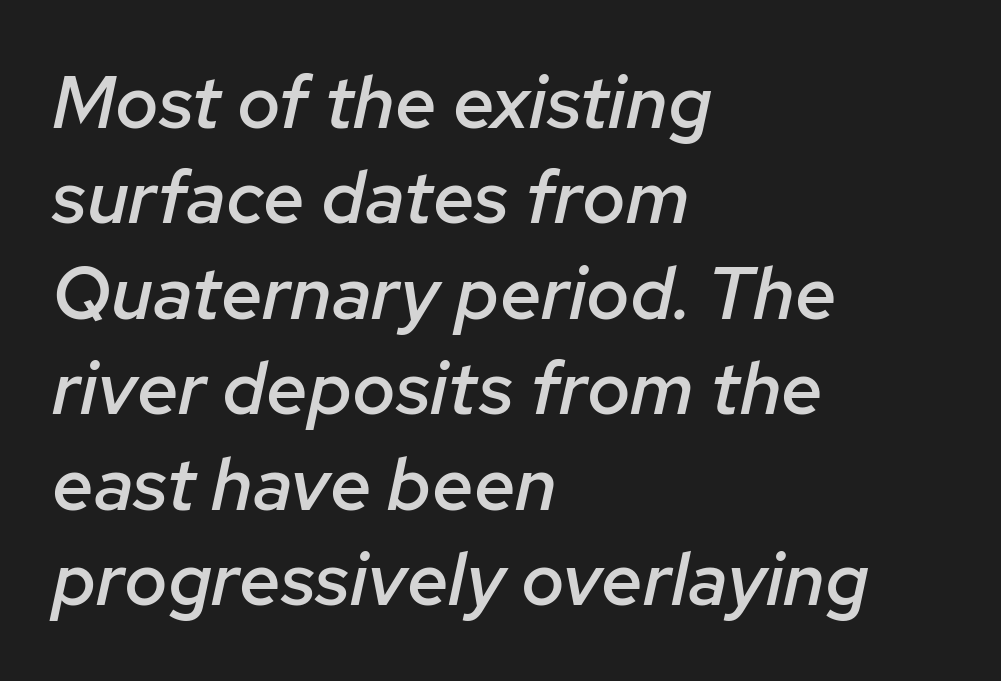
Q: Is the text bold? A: Semi-bold.
Q: Is the text italic (slanted)? A: Yes, it leans right by about 12 degrees.
Q: Is the text underlined? A: No.
Q: How is the paragraph aligned? A: Left-aligned.
Q: Is the spacing between letters normal or unusually wide? A: Normal.
Q: Is the spacing between lines tight, normal or loose? A: Normal.
Q: Width (condensed, normal, or wide)? A: Normal.
Q: Stroke contrast? A: Low.
Q: x-height? A: Medium.
Q: Monospaced? A: No.
